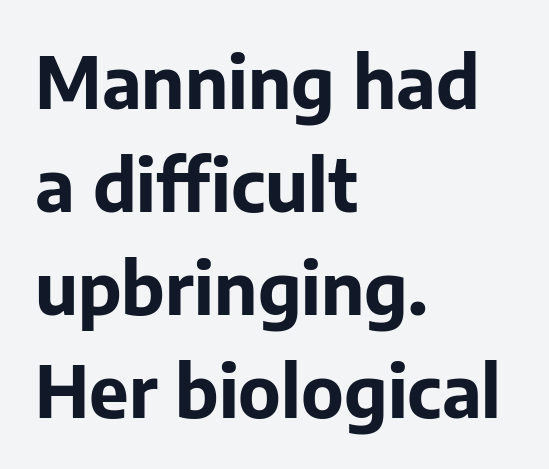
The image shows 71 px bold sans-serif type, upright; set left-aligned, normal line spacing (1.45x), normal letter spacing, not underlined; low stroke contrast and a medium x-height.
